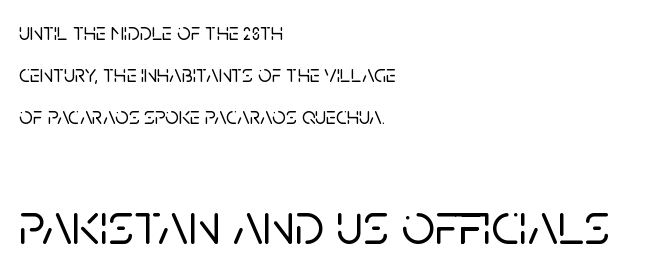
{"serif": "no", "italic": "no", "width": "normal", "stroke_contrast": "low", "x_height": "large", "monospaced": "no", "underline": "no", "align": "left", "line_spacing_ratio": 1.76, "letter_spacing": "normal", "letter_spacing_em": 0.0, "larger_block": "second", "size_ratio": 2.46, "glyph_px": 59}
